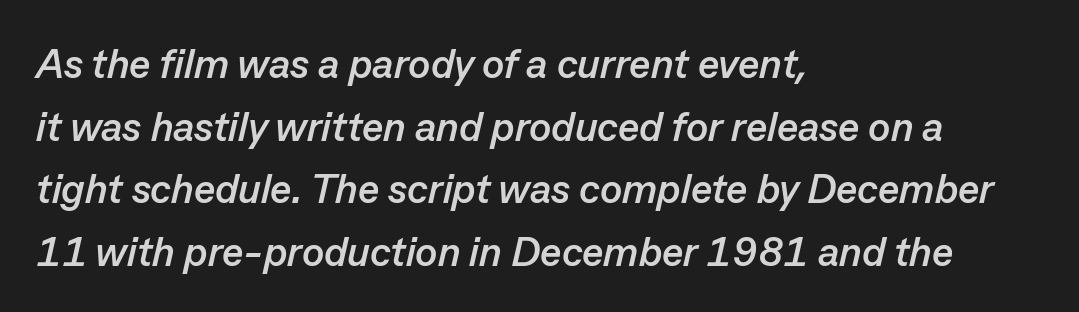
The image shows 41 px semibold type, italic (leaning right); set left-aligned, normal line spacing (1.53x), normal letter spacing, not underlined; low stroke contrast and a medium x-height.
